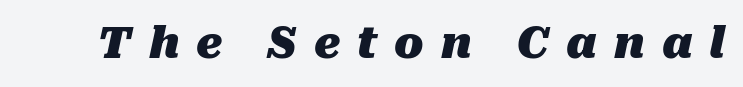
The image shows 43 px heavy type, italic (leaning right); set unusually wide letter spacing (+0.4 em), not underlined; medium stroke contrast and a medium x-height.
